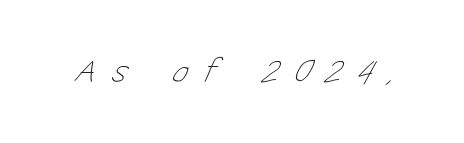
{"bold": "no", "weight": "thin", "width": "condensed", "stroke_contrast": "low", "x_height": "medium", "monospaced": "no", "underline": "no", "letter_spacing": "wide", "letter_spacing_em": 0.43, "glyph_px": 34}
